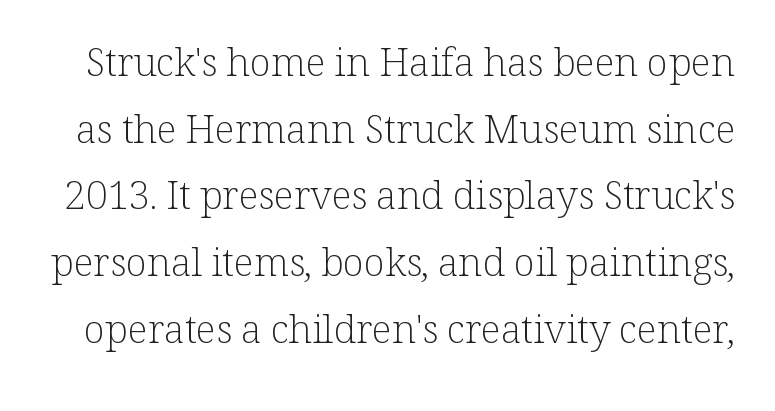
The image shows 39 px light serif type, upright; set line spacing 1.71x, normal letter spacing, not underlined; low stroke contrast and a medium x-height.
